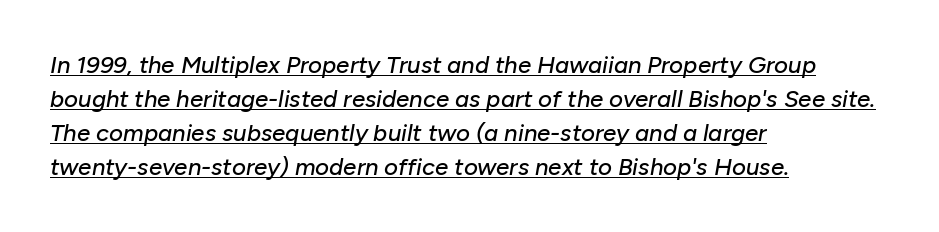
Q: Is the text italic (slanted)? A: Yes, it leans right by about 10 degrees.
Q: Is the text underlined? A: Yes.
Q: How is the paragraph aligned? A: Left-aligned.
Q: Is the spacing between letters normal or unusually wide? A: Normal.
Q: Is the spacing between lines tight, normal or loose? A: Normal.
